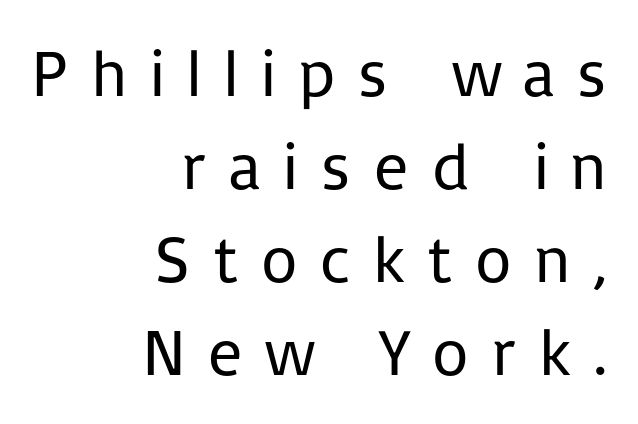
The image shows 66 px regular-weight sans-serif type, upright; set right-aligned, normal line spacing (1.41x), unusually wide letter spacing (+0.31 em), not underlined; low stroke contrast and a medium x-height.
